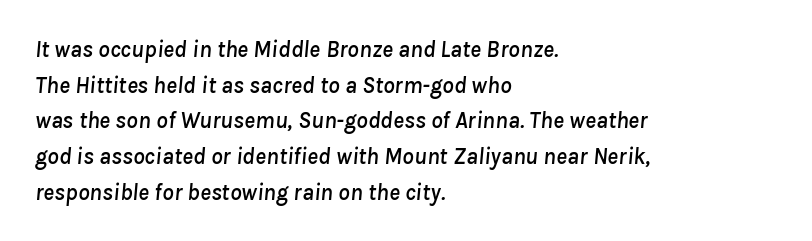
{"italic": "yes", "lean": "right", "slant_degrees": 8, "underline": "no", "align": "left", "line_spacing": "normal", "line_spacing_ratio": 1.55, "letter_spacing": "normal", "letter_spacing_em": 0.0, "glyph_px": 23}
